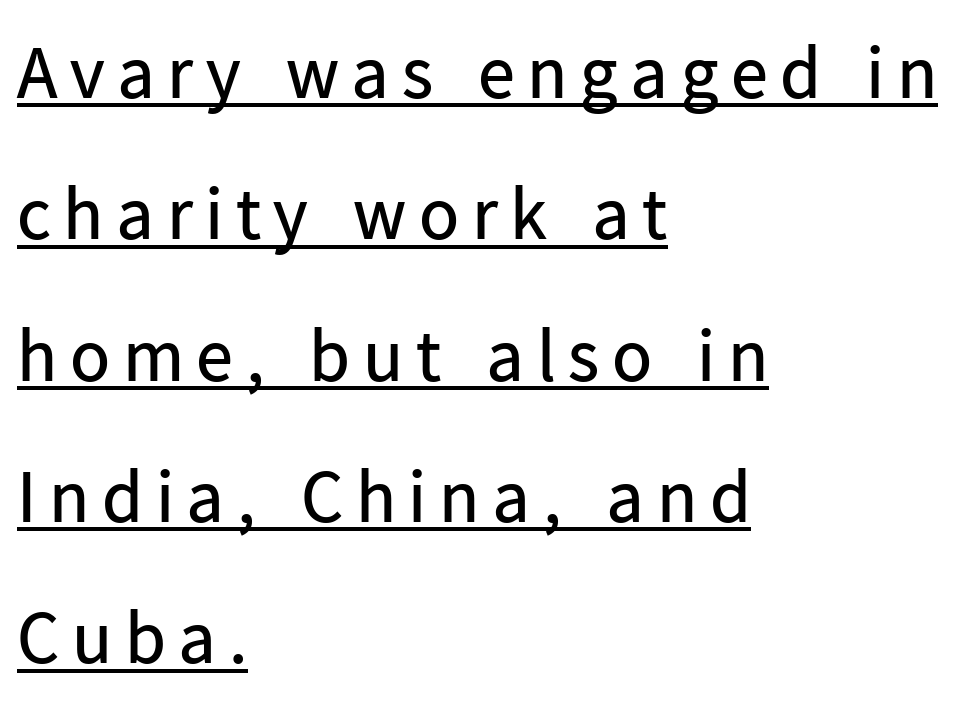
The passage shown is typed in a proportional face where columns would drift. Upright lettering throughout. The text block is weighted toward the left margin, trailing off unevenly rightward. This reads as an unemphasized weight, regular at the heaviest. If you measured baseline to baseline, you'd find a long distance. Honestly, the underline is the first thing you notice here.
